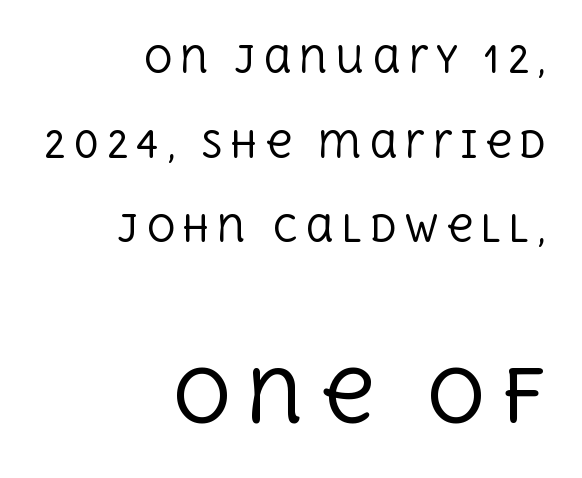
{"serif": "yes", "italic": "no", "bold": "no", "weight": "regular", "width": "normal", "x_height": "large", "monospaced": "no", "underline": "no", "align": "right", "line_spacing": "loose", "line_spacing_ratio": 2.35, "letter_spacing": "wide", "letter_spacing_em": 0.2, "larger_block": "second", "size_ratio": 2.03, "glyph_px": 73}
